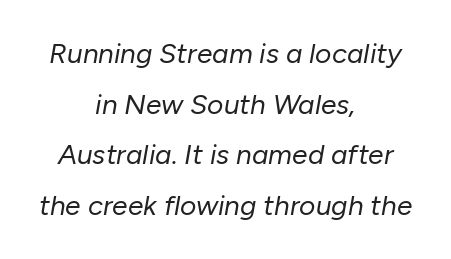
{"italic": "yes", "lean": "right", "slant_degrees": 10, "bold": "no", "weight": "regular", "width": "normal", "stroke_contrast": "low", "x_height": "medium", "monospaced": "no", "underline": "no", "align": "center", "line_spacing_ratio": 1.81, "letter_spacing": "normal", "letter_spacing_em": 0.0, "glyph_px": 28}
